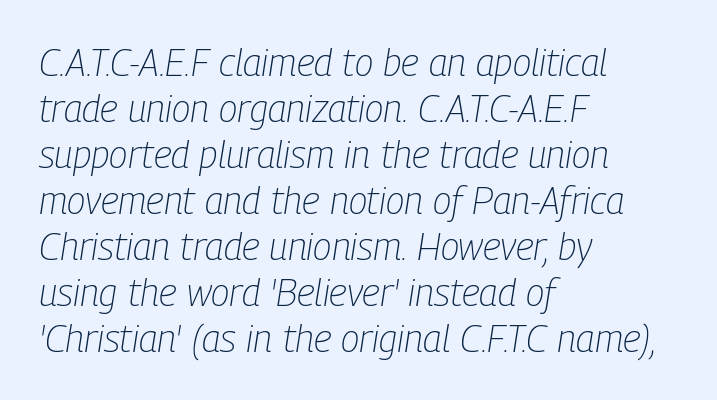
The image shows 38 px light, condensed type, italic (leaning right); set left-aligned, line spacing 1.21x, normal letter spacing, not underlined; low stroke contrast and a medium x-height.
